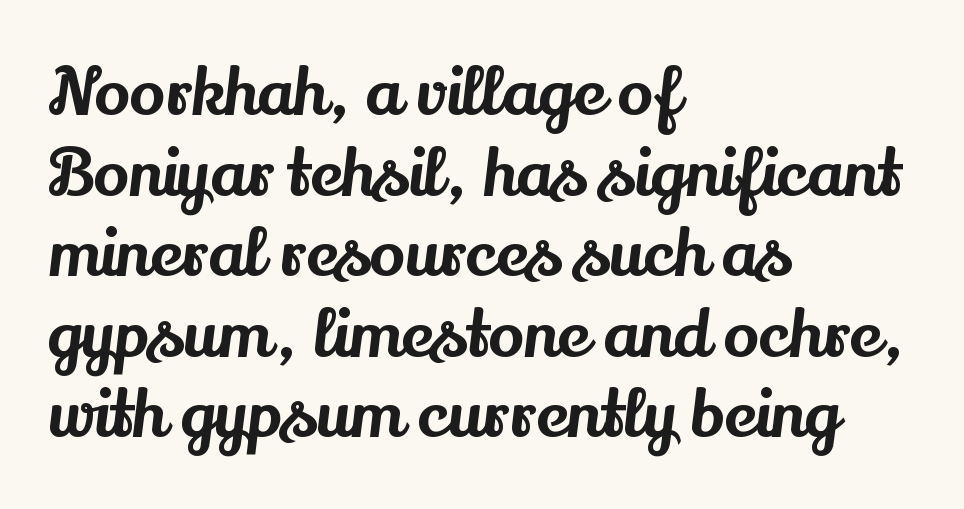
Q: Is the text italic (slanted)? A: Yes.
Q: Is the typeface a serif or a sans-serif typeface? A: Serif.
Q: Is the text underlined? A: No.
Q: How is the paragraph aligned? A: Left-aligned.
Q: Is the spacing between letters normal or unusually wide? A: Normal.
Q: Width (condensed, normal, or wide)? A: Normal.
Q: Stroke contrast? A: Medium.
Q: x-height? A: Small.
Q: Monospaced? A: No.
